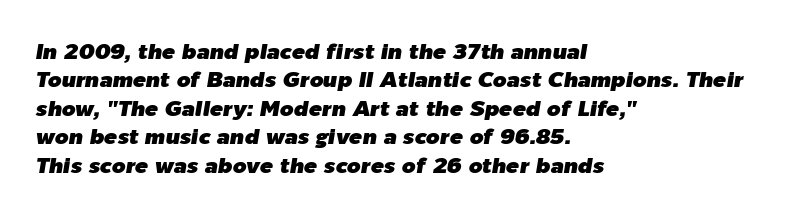
Q: Is the text italic (slanted)? A: Yes, it leans right by about 9 degrees.
Q: Is the text underlined? A: No.
Q: How is the paragraph aligned? A: Left-aligned.
Q: Is the spacing between letters normal or unusually wide? A: Normal.
Q: Is the spacing between lines tight, normal or loose? A: Normal.
